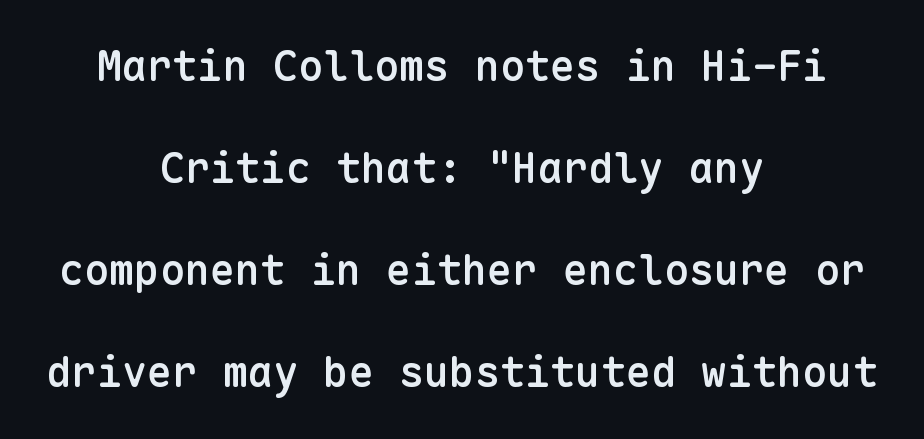
{"serif": "no", "italic": "no", "bold": "semi", "weight": "semibold", "width": "normal", "stroke_contrast": "low", "x_height": "medium", "monospaced": "yes", "underline": "no", "align": "center", "line_spacing": "loose", "line_spacing_ratio": 2.43, "letter_spacing": "normal", "letter_spacing_em": 0.0, "glyph_px": 42}
